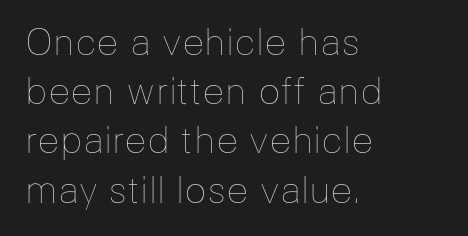
Q: Is the text bold? A: No.
Q: Is the text italic (slanted)? A: No, it is upright.
Q: Is the text underlined? A: No.
Q: How is the paragraph aligned? A: Left-aligned.
Q: Is the spacing between letters normal or unusually wide? A: Normal.
Q: Is the spacing between lines tight, normal or loose? A: Normal.
Q: Width (condensed, normal, or wide)? A: Normal.
Q: Stroke contrast? A: Low.
Q: x-height? A: Medium.
Q: Monospaced? A: No.
